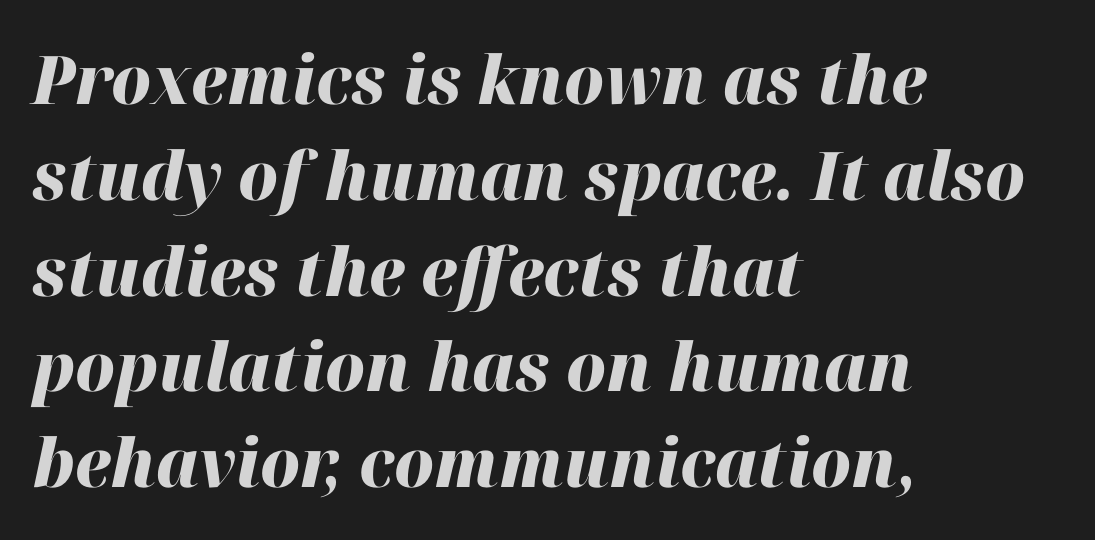
Q: Is the text bold? A: Yes.
Q: Is the text italic (slanted)? A: Yes, it leans right by about 12 degrees.
Q: Is the text underlined? A: No.
Q: How is the paragraph aligned? A: Left-aligned.
Q: Is the spacing between letters normal or unusually wide? A: Normal.
Q: Is the spacing between lines tight, normal or loose? A: Normal.
Q: Width (condensed, normal, or wide)? A: Normal.
Q: Stroke contrast? A: High.
Q: x-height? A: Medium.
Q: Monospaced? A: No.
